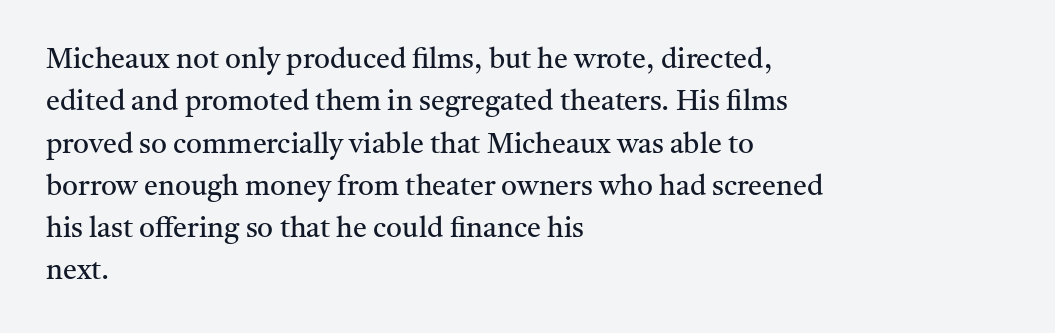
{"serif": "yes", "italic": "no", "bold": "no", "weight": "regular", "width": "normal", "stroke_contrast": "medium", "x_height": "medium", "monospaced": "no", "underline": "no", "align": "left", "line_spacing": "normal", "line_spacing_ratio": 1.51, "letter_spacing": "normal", "letter_spacing_em": 0.0, "glyph_px": 28}
